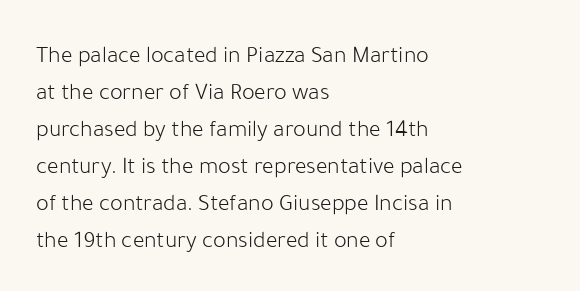
{"italic": "no", "bold": "no", "underline": "no", "align": "left", "line_spacing": "normal", "line_spacing_ratio": 1.54, "letter_spacing": "normal", "letter_spacing_em": 0.0, "glyph_px": 24}
